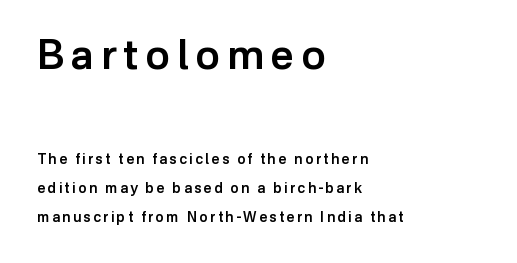
The image shows 41 px semibold sans-serif type, upright; set left-aligned, loose line spacing (2.04x), not underlined; the first (top) block is 2.93x larger; low stroke contrast and a medium x-height.
